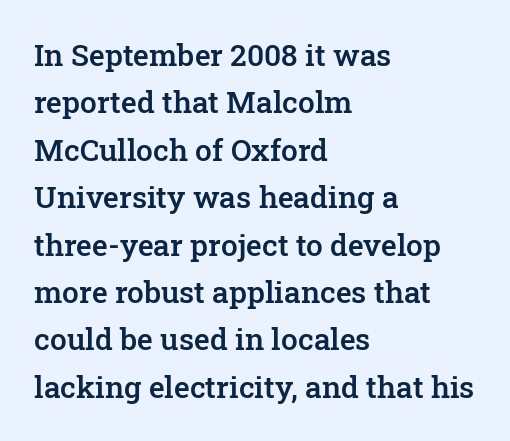
The image shows 30 px semibold serif type, upright; set left-aligned, normal line spacing (1.58x), normal letter spacing, not underlined; low stroke contrast and a medium x-height.
